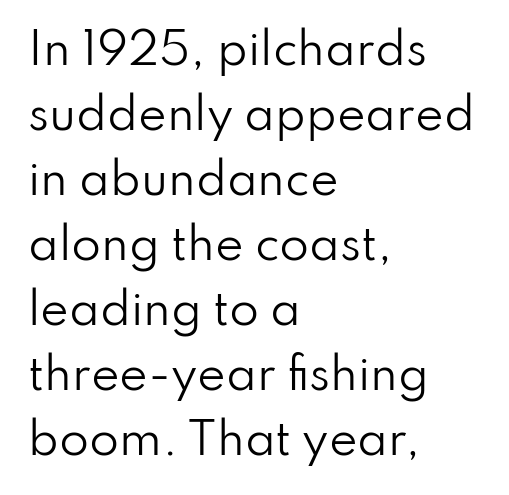
I'd call this a sans setting — the letters go barefoot. A typesetter would call this proportional, since set widths differ per character. These lines stack with their left ends in a neat column. What's the leading like? Ordinary, nothing unusual. The gap between lines stays unmarked.
